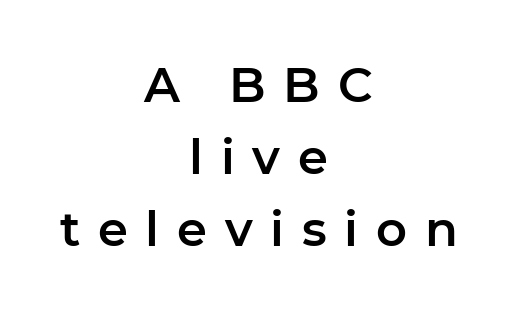
The image shows 48 px sans-serif type, upright; set centered, normal line spacing (1.5x), unusually wide letter spacing (+0.37 em), not underlined; low stroke contrast and a medium x-height.
